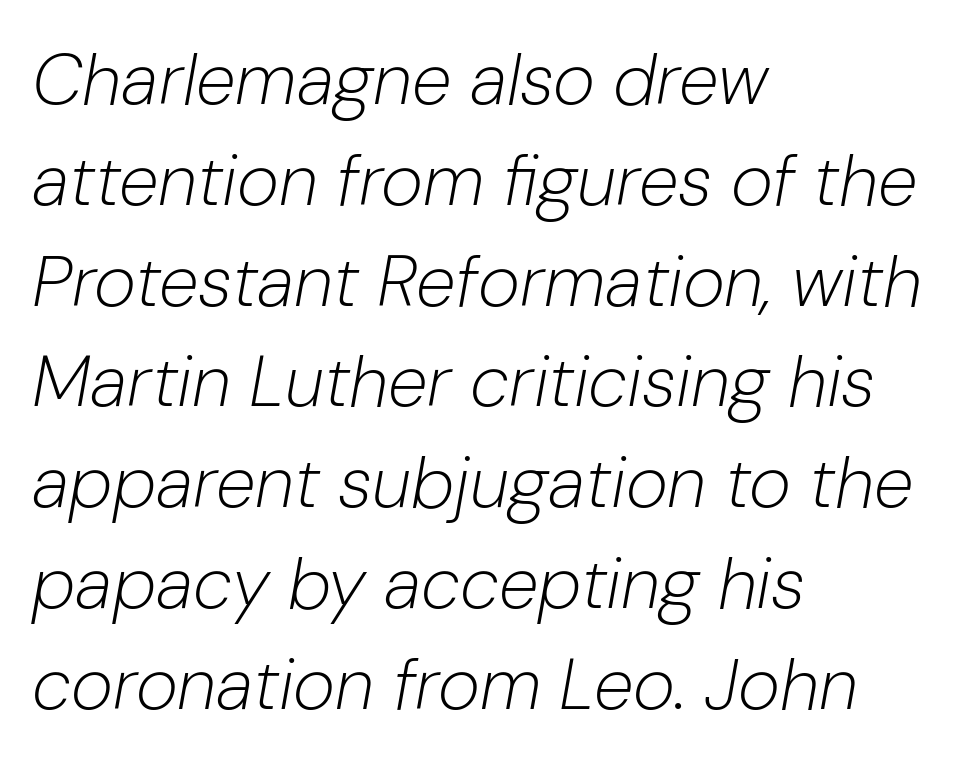
The image shows 72 px light type, italic (leaning right); set left-aligned, normal line spacing (1.4x), normal letter spacing, not underlined; low stroke contrast and a medium x-height.
